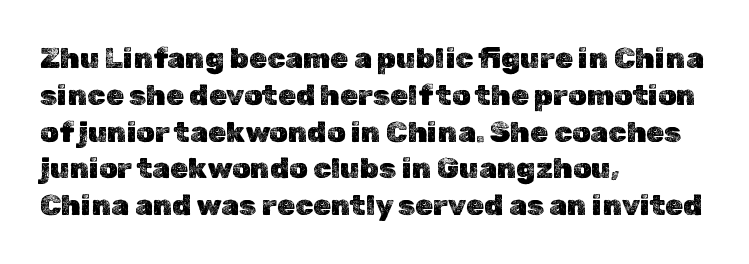
{"italic": "no", "width": "normal", "x_height": "medium", "monospaced": "no", "underline": "no", "align": "left", "line_spacing": "normal", "line_spacing_ratio": 1.27, "letter_spacing": "normal", "letter_spacing_em": 0.0, "glyph_px": 29}
